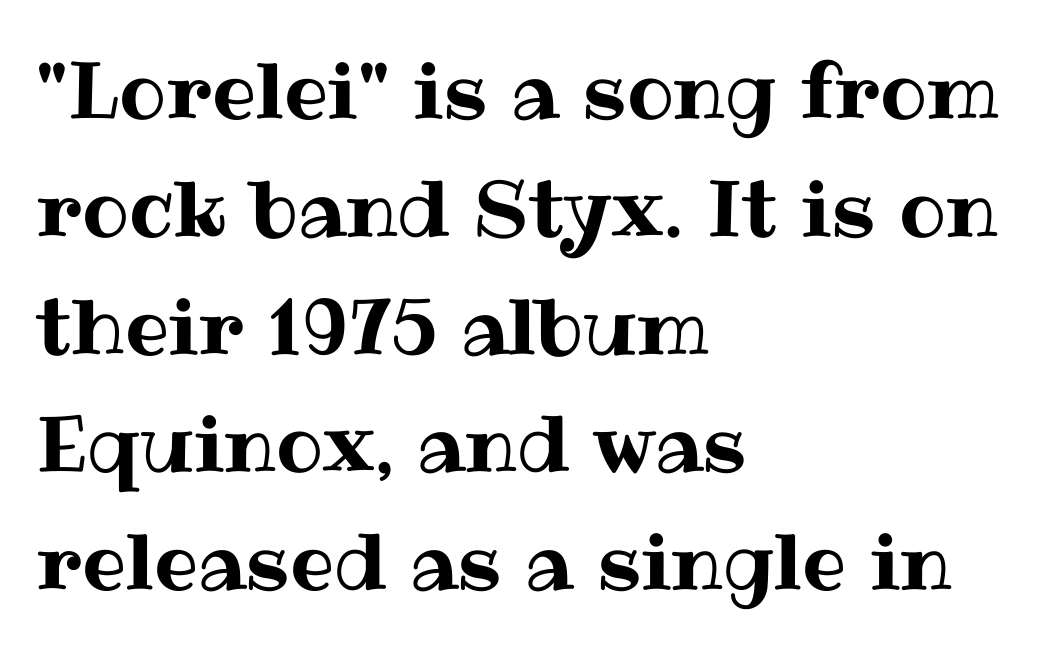
{"italic": "no", "width": "normal", "stroke_contrast": "medium", "x_height": "medium", "monospaced": "no", "underline": "no", "align": "left", "line_spacing": "normal", "line_spacing_ratio": 1.51, "letter_spacing": "normal", "letter_spacing_em": 0.0, "glyph_px": 78}
